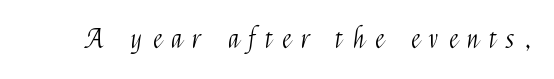
The rendering inserts visible extra space after every character. The characters are drawn with everyday or finer stroke widths. Anything drawn beneath the words? Only blank space.
